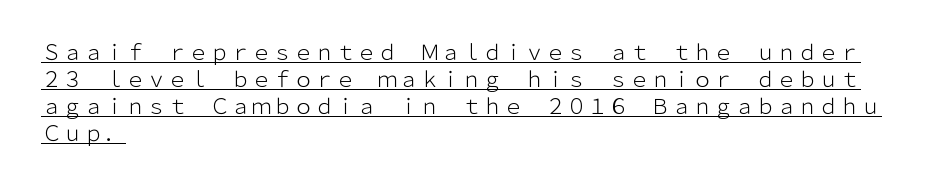
The image shows 21 px text type, upright; set left-aligned, normal line spacing (1.29x), normal letter spacing, underlined.
